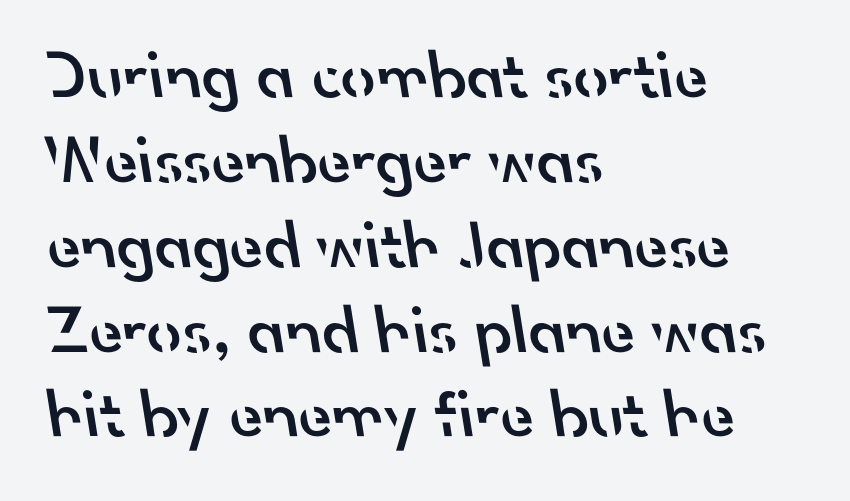
Q: Is the text bold? A: Semi-bold.
Q: Is the typeface a serif or a sans-serif typeface? A: Sans-serif.
Q: Is the text underlined? A: No.
Q: How is the paragraph aligned? A: Left-aligned.
Q: Is the spacing between letters normal or unusually wide? A: Normal.
Q: Width (condensed, normal, or wide)? A: Normal.
Q: Stroke contrast? A: Low.
Q: x-height? A: Small.
Q: Monospaced? A: No.
